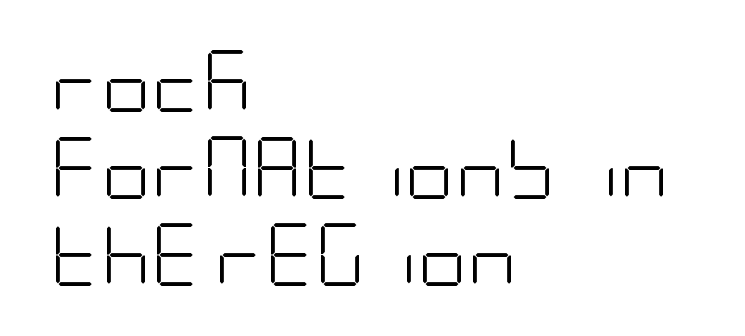
The image shows 62 px light, condensed sans-serif type, upright; set left-aligned, normal line spacing (1.4x), normal letter spacing, not underlined; low stroke contrast and a large x-height.
